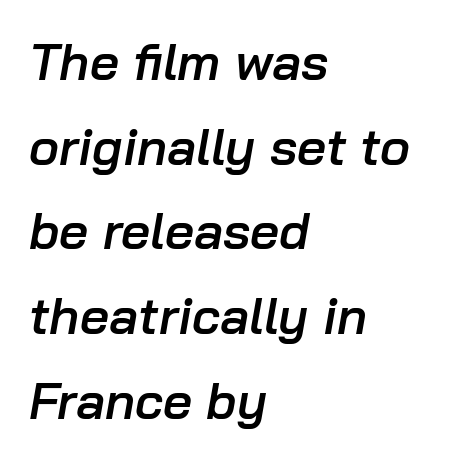
{"italic": "yes", "lean": "right", "slant_degrees": 10, "bold": "semi", "weight": "semibold", "width": "normal", "stroke_contrast": "low", "x_height": "medium", "monospaced": "no", "underline": "no", "align": "left", "line_spacing": "normal", "line_spacing_ratio": 1.66, "letter_spacing": "normal", "letter_spacing_em": 0.0, "glyph_px": 51}
